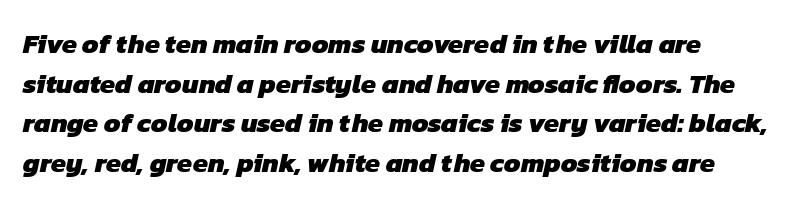
The image shows 27 px bold type; set normal line spacing (1.47x), normal letter spacing, not underlined.
